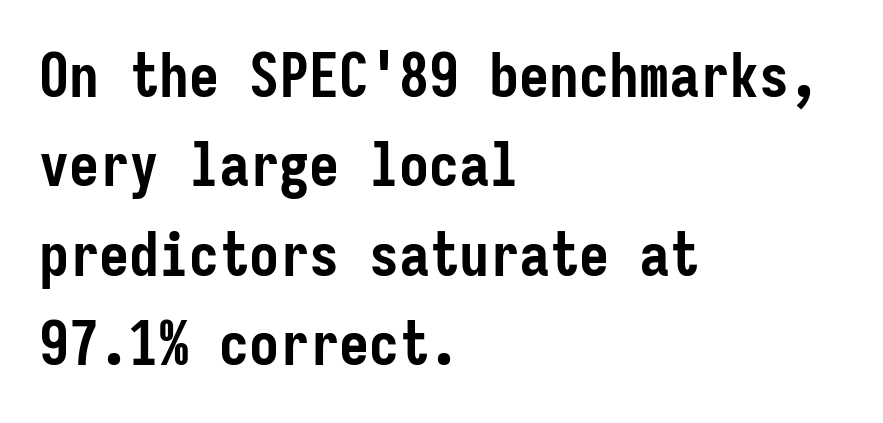
{"serif": "no", "italic": "no", "bold": "yes", "weight": "semibold", "width": "condensed", "stroke_contrast": "low", "x_height": "medium", "monospaced": "yes", "underline": "no", "align": "left", "line_spacing": "normal", "line_spacing_ratio": 1.49, "letter_spacing": "normal", "letter_spacing_em": 0.0, "glyph_px": 60}
